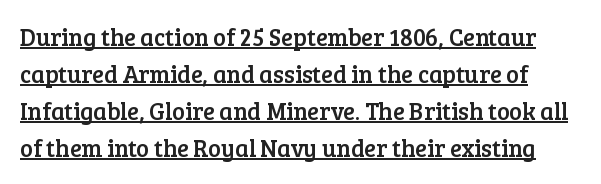
{"italic": "no", "underline": "yes", "line_spacing": "normal", "line_spacing_ratio": 1.54, "letter_spacing": "normal", "letter_spacing_em": 0.0, "glyph_px": 24}
